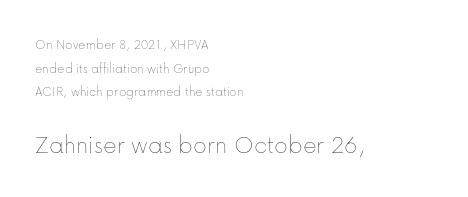
{"italic": "no", "bold": "no", "underline": "no", "align": "left", "line_spacing": "normal", "line_spacing_ratio": 1.69, "letter_spacing": "normal", "letter_spacing_em": 0.0, "larger_block": "second", "size_ratio": 1.86, "glyph_px": 26}
